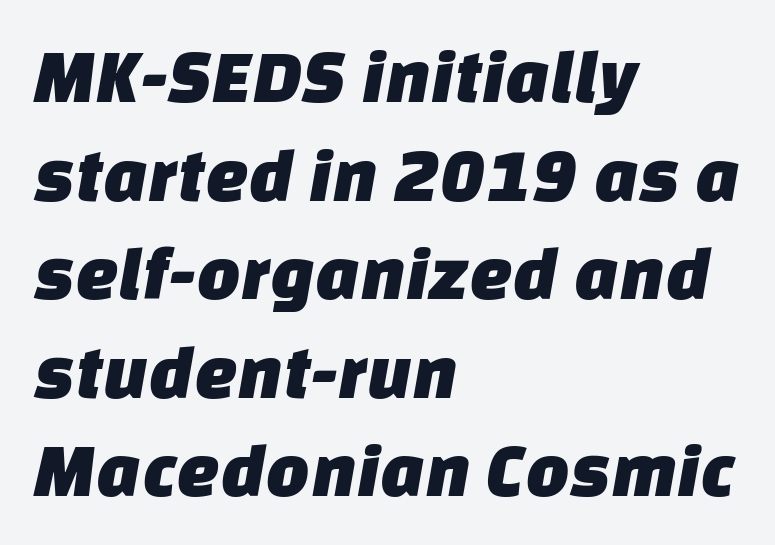
The image shows 77 px sans-serif type; set left-aligned, normal line spacing (1.28x), normal letter spacing, not underlined; low stroke contrast and a large x-height.
